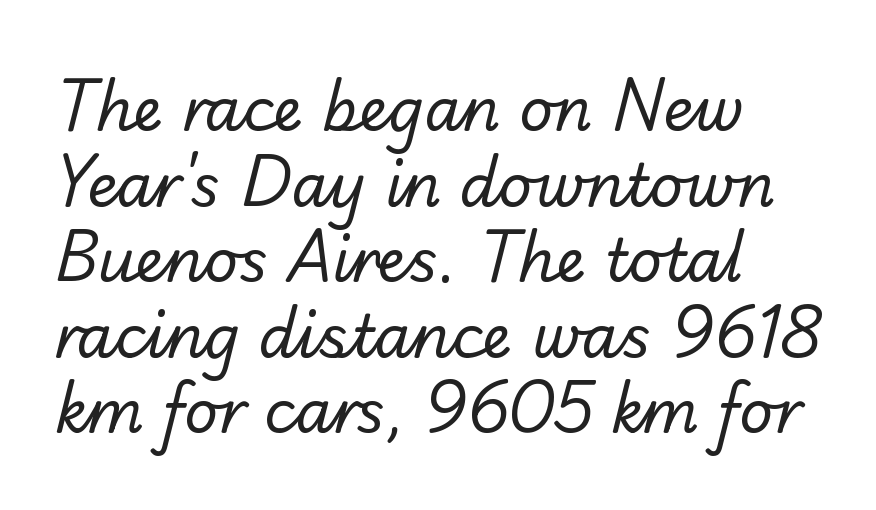
Here the glyphs are tracked normally, forming tight word shapes. Heaviness? Minimal to ordinary, like unemphasized prose. The passage shown is not underscored anywhere. Spacing verdict: proportional, widths tailored to each character. Line starts are locked; line ends wander. The letters carry no serifs — their stems end cleanly without finishing strokes.
